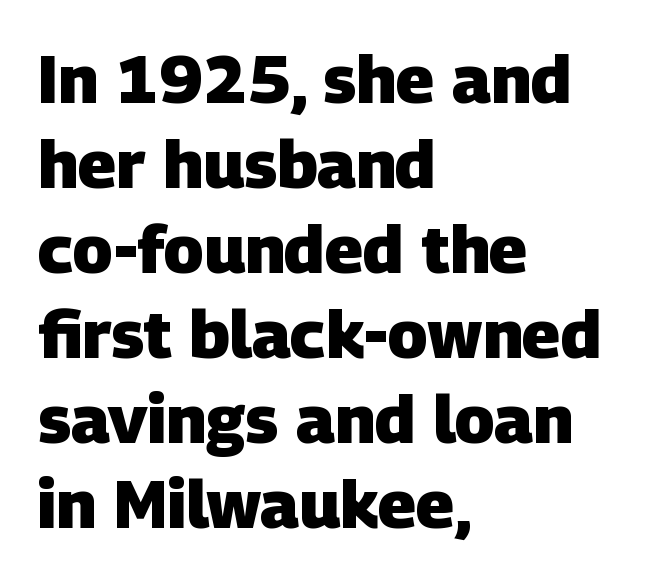
Q: Is the text bold? A: Yes.
Q: Is the typeface a serif or a sans-serif typeface? A: Sans-serif.
Q: Is the text underlined? A: No.
Q: How is the paragraph aligned? A: Left-aligned.
Q: Is the spacing between letters normal or unusually wide? A: Normal.
Q: Is the spacing between lines tight, normal or loose? A: Normal.
Q: Width (condensed, normal, or wide)? A: Normal.
Q: Stroke contrast? A: Low.
Q: x-height? A: Large.
Q: Monospaced? A: No.
